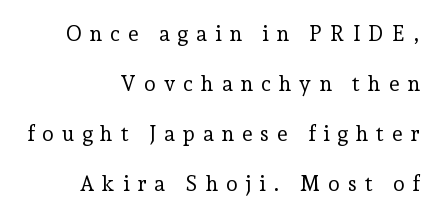
The image shows 21 px text type, upright; set right-aligned, loose line spacing (2.38x), unusually wide letter spacing (+0.37 em), not underlined.
